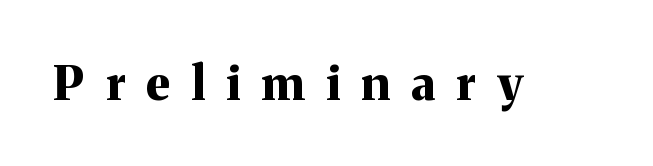
The image shows 47 px bold serif type, upright; set unusually wide letter spacing (+0.45 em), not underlined; medium stroke contrast and a medium x-height.
